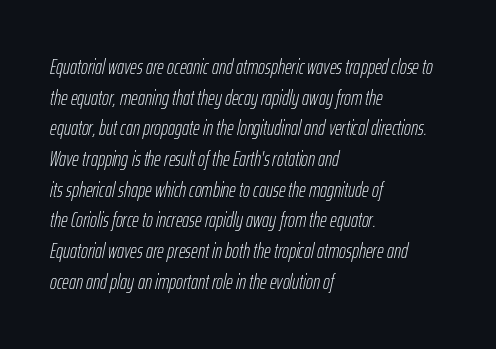
Q: Is the text bold? A: No.
Q: Is the text italic (slanted)? A: Yes, it leans right by about 12 degrees.
Q: Is the text underlined? A: No.
Q: How is the paragraph aligned? A: Left-aligned.
Q: Is the spacing between letters normal or unusually wide? A: Normal.
Q: Is the spacing between lines tight, normal or loose? A: Normal.
